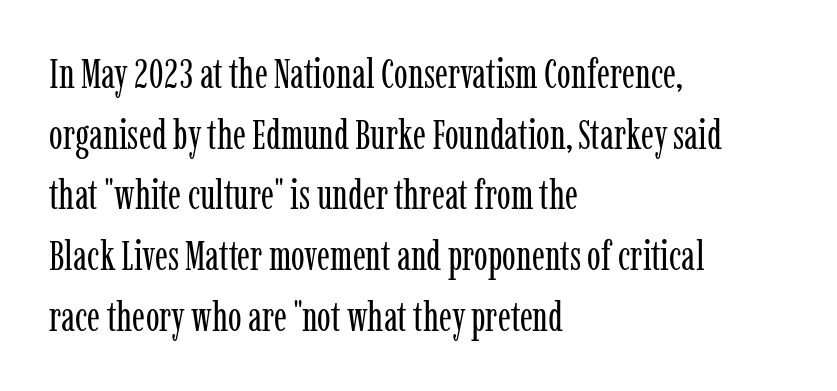
{"serif": "yes", "italic": "no", "bold": "no", "weight": "regular", "width": "condensed", "stroke_contrast": "low", "x_height": "medium", "monospaced": "no", "underline": "no", "align": "left", "line_spacing": "normal", "line_spacing_ratio": 1.48, "letter_spacing": "normal", "letter_spacing_em": 0.0, "glyph_px": 41}
